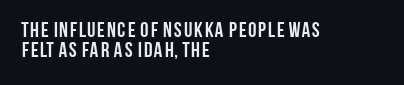
{"italic": "no", "bold": "yes", "underline": "no", "align": "left", "line_spacing": "tight", "line_spacing_ratio": 0.97, "letter_spacing": "normal", "letter_spacing_em": 0.0, "glyph_px": 21}
